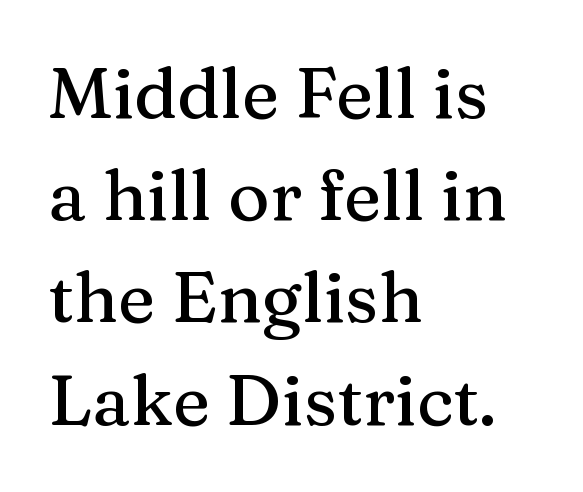
Q: Is the text italic (slanted)? A: No, it is upright.
Q: Is the typeface a serif or a sans-serif typeface? A: Serif.
Q: Is the text underlined? A: No.
Q: How is the paragraph aligned? A: Left-aligned.
Q: Is the spacing between letters normal or unusually wide? A: Normal.
Q: Is the spacing between lines tight, normal or loose? A: Normal.
Q: Width (condensed, normal, or wide)? A: Normal.
Q: Stroke contrast? A: Medium.
Q: x-height? A: Medium.
Q: Monospaced? A: No.
